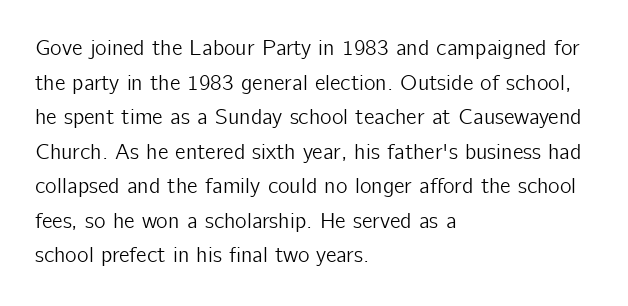
{"italic": "no", "underline": "no", "align": "left", "line_spacing": "normal", "line_spacing_ratio": 1.57, "letter_spacing": "normal", "letter_spacing_em": 0.0, "glyph_px": 22}
